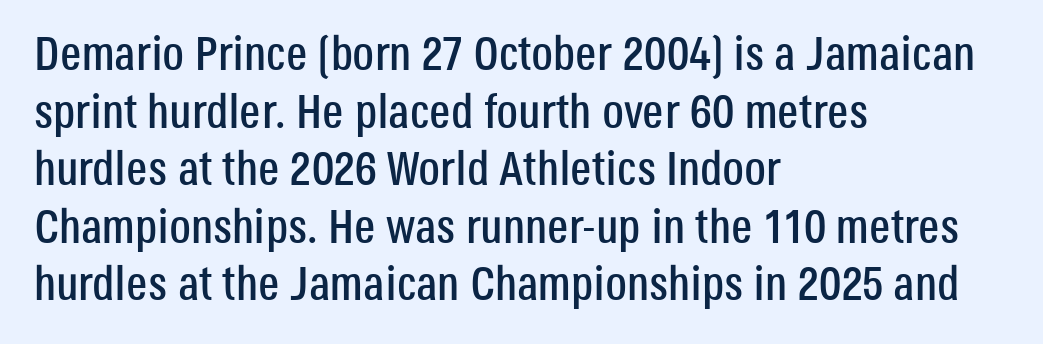
{"serif": "no", "italic": "no", "width": "condensed", "stroke_contrast": "low", "x_height": "large", "monospaced": "no", "underline": "no", "align": "left", "line_spacing_ratio": 1.2, "letter_spacing": "normal", "letter_spacing_em": 0.0, "glyph_px": 48}
